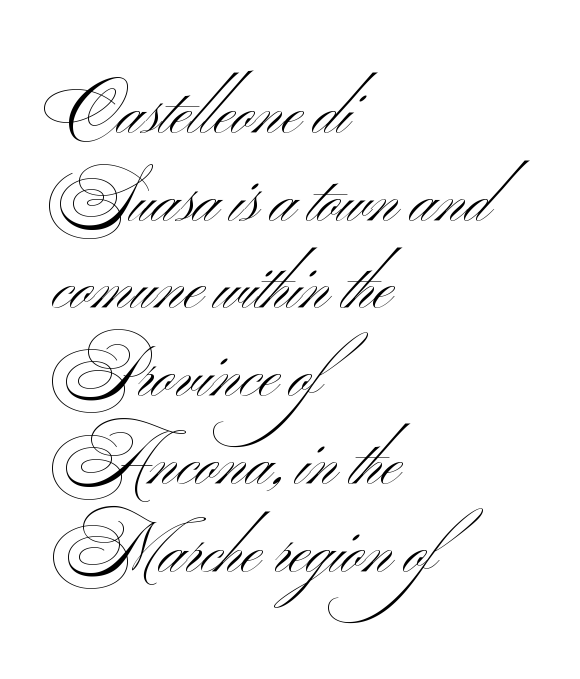
Q: Is the text bold? A: No.
Q: Is the typeface a serif or a sans-serif typeface? A: Sans-serif.
Q: Is the text underlined? A: No.
Q: How is the paragraph aligned? A: Left-aligned.
Q: Is the spacing between letters normal or unusually wide? A: Normal.
Q: Is the spacing between lines tight, normal or loose? A: Normal.
Q: Width (condensed, normal, or wide)? A: Wide.
Q: Stroke contrast? A: Medium.
Q: x-height? A: Small.
Q: Monospaced? A: No.
